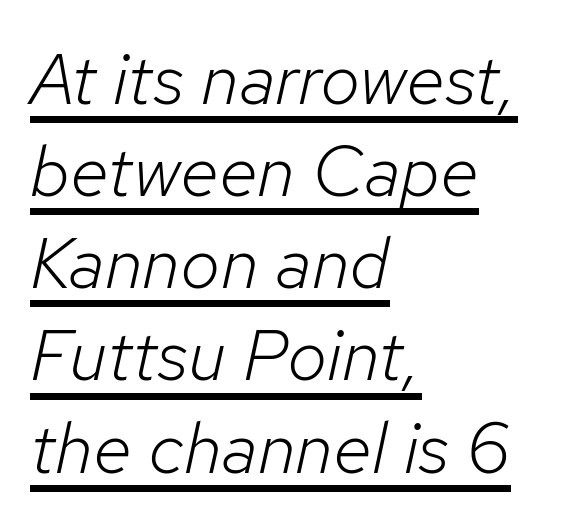
The face used here appears with an underline applied. No chunkiness to these letters — they're not bold. In terms of leading, this rendering sits right in the middle. Spacing verdict: proportional, widths tailored to each character. There's an unmistakable incline to the writing here.
